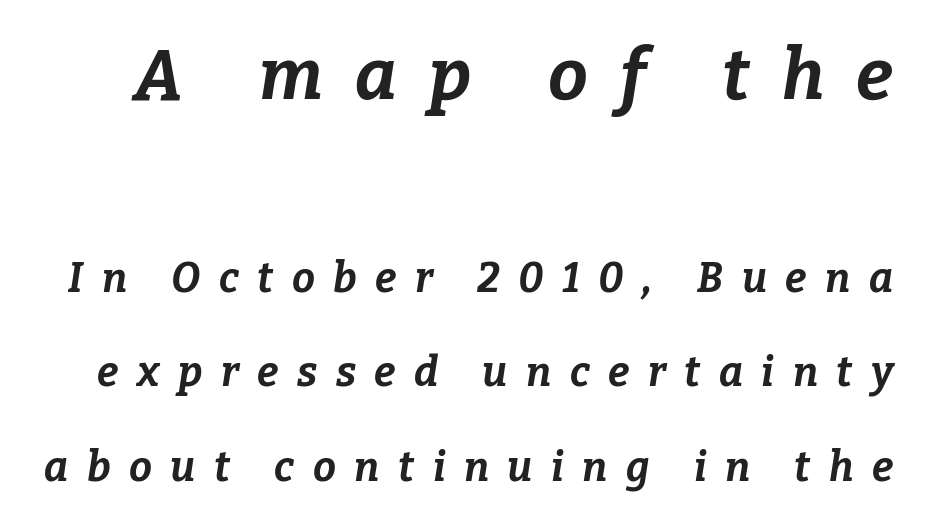
Type without underlining. Rows of type keep a wide berth in the vertical direction. Character widths vary here, with narrow letters taking less room than wide ones. There is plenty of visible air inserted between adjacent glyphs. Look at the glyph heights: the upper group is clearly the bigger setting. Italic? Definitely — the glyphs are oblique.
